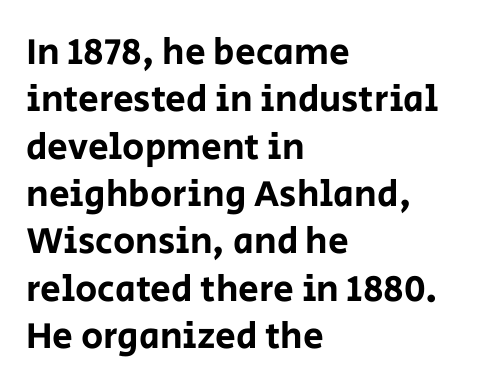
Note: no serifs on the glyphs. The paragraph shown leans on its left margin. Letters rest on an invisible, unmarked baseline. In terms of posture, this sample is upright. How are the letters spaced? Ordinarily, with no added tracking. The passage shown stacks its lines at a standard gap.
